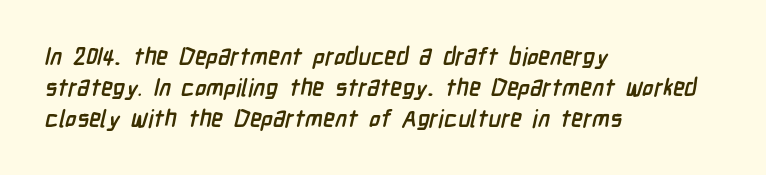
Q: Is the text bold? A: Yes.
Q: Is the text underlined? A: No.
Q: How is the paragraph aligned? A: Left-aligned.
Q: Is the spacing between letters normal or unusually wide? A: Normal.
Q: Is the spacing between lines tight, normal or loose? A: Normal.
